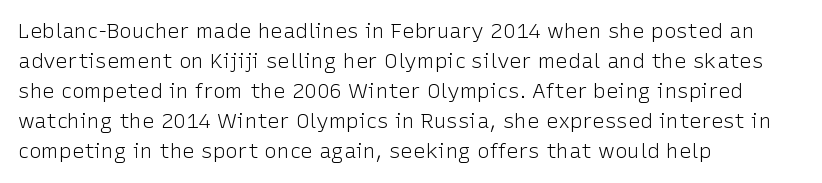
Compared with typical body copy, the letter spacing here is the same. The text block is weighted toward the left margin, trailing off unevenly rightward. The foot of each line stays bare and open. Evenly set lines give the paragraph a standard silhouette. Stroke thickness stays within the range of a standard reading face or lighter.
